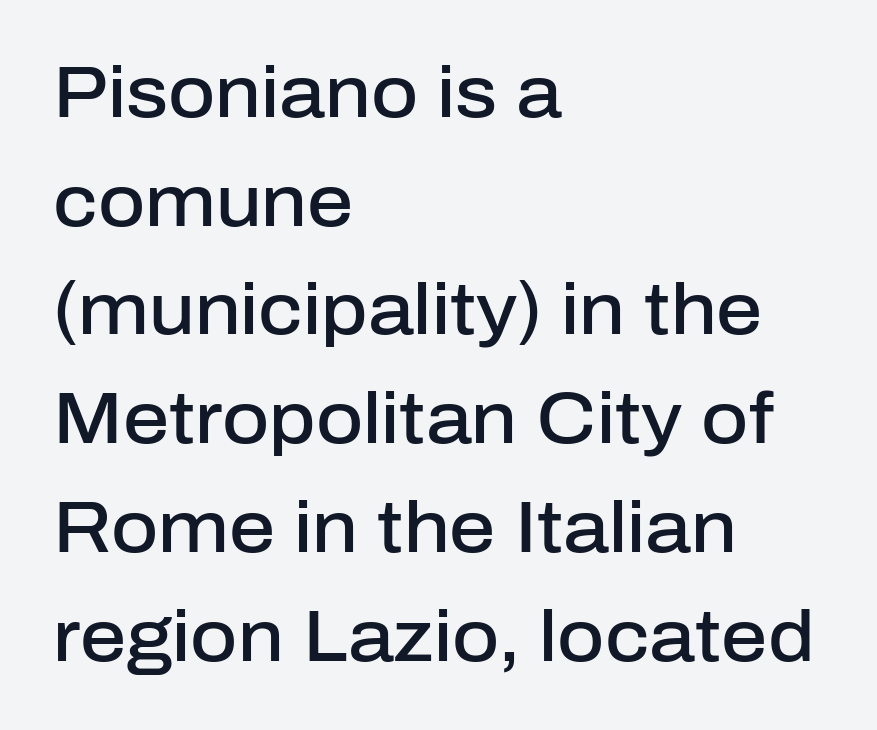
{"serif": "no", "italic": "no", "bold": "semi", "weight": "semibold", "width": "normal", "stroke_contrast": "low", "x_height": "medium", "monospaced": "no", "underline": "no", "align": "left", "line_spacing": "normal", "line_spacing_ratio": 1.51, "letter_spacing": "normal", "letter_spacing_em": 0.0, "glyph_px": 72}
